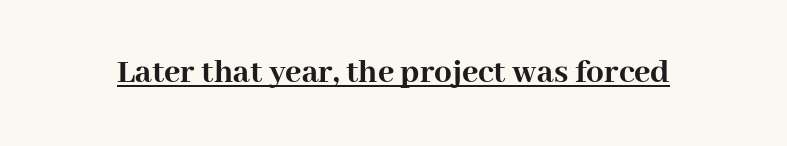
The image shows 35 px semibold serif type, upright; set normal letter spacing, underlined; high stroke contrast and a medium x-height.
